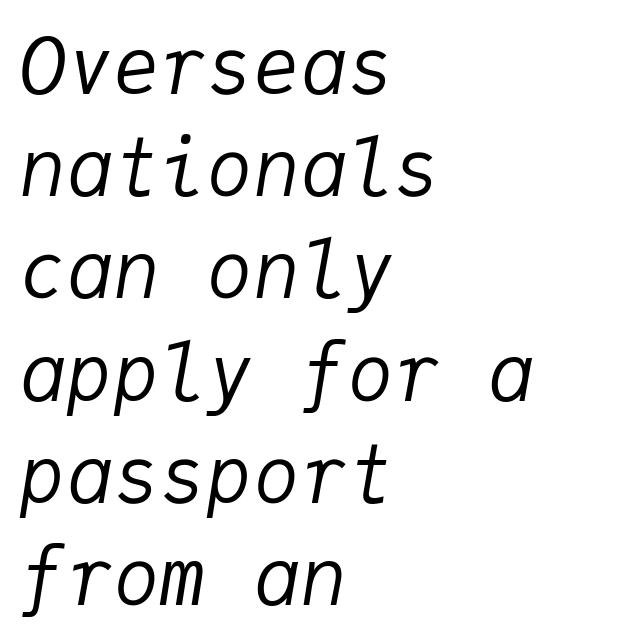
The image shows 78 px regular-weight type, italic (leaning right), monospaced; set left-aligned, normal line spacing (1.31x), normal letter spacing, not underlined; low stroke contrast and a medium x-height.
